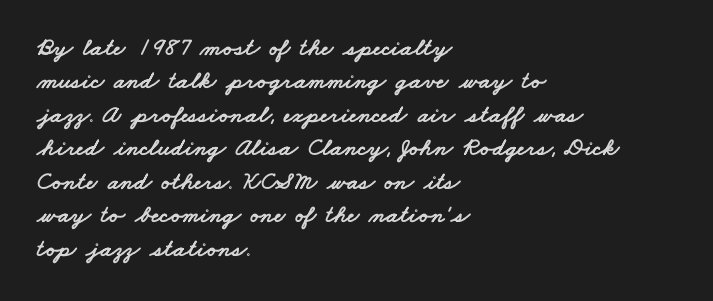
Line beginnings align vertically; line endings do not. Is the letter spacing exaggerated? No — it looks like the ordinary default. The designer left line spacing at the default. The string is rendered with underlining switched off.
